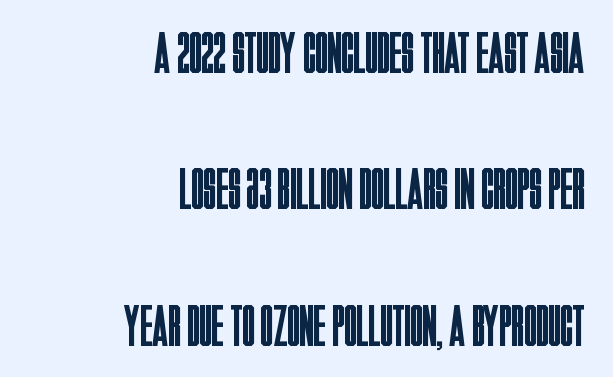
{"serif": "no", "italic": "no", "bold": "no", "weight": "regular", "width": "condensed", "stroke_contrast": "low", "x_height": "large", "monospaced": "no", "underline": "no", "align": "right", "line_spacing": "loose", "line_spacing_ratio": 2.35, "letter_spacing": "normal", "letter_spacing_em": 0.0, "glyph_px": 58}
